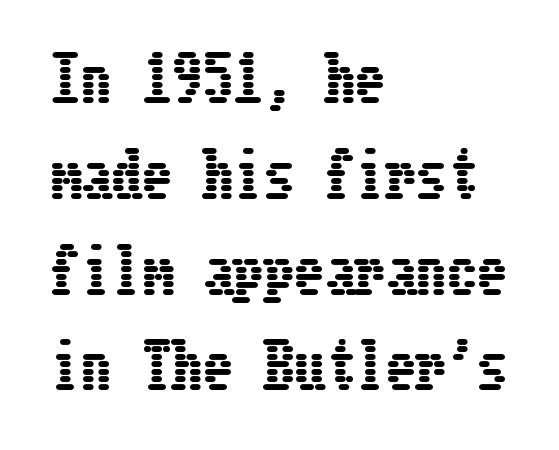
Q: Is the text italic (slanted)? A: No, it is upright.
Q: Is the text underlined? A: No.
Q: How is the paragraph aligned? A: Left-aligned.
Q: Is the spacing between letters normal or unusually wide? A: Normal.
Q: Is the spacing between lines tight, normal or loose? A: Normal.
Q: Width (condensed, normal, or wide)? A: Condensed.
Q: Stroke contrast? A: Low.
Q: x-height? A: Medium.
